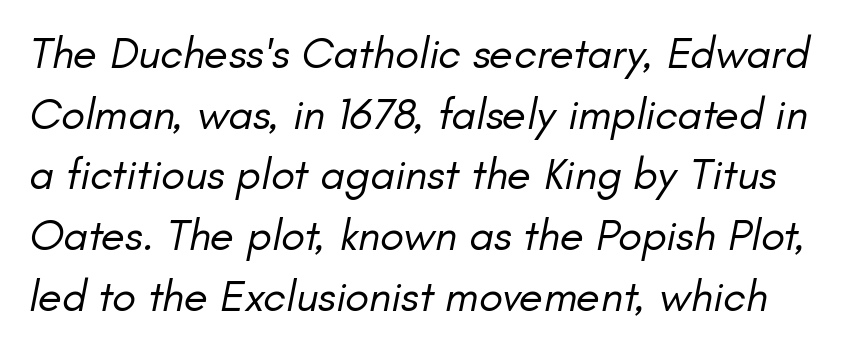
{"italic": "yes", "lean": "right", "slant_degrees": 11, "bold": "no", "weight": "regular", "width": "normal", "stroke_contrast": "low", "x_height": "small", "monospaced": "no", "underline": "no", "line_spacing": "normal", "line_spacing_ratio": 1.38, "letter_spacing": "normal", "letter_spacing_em": 0.0, "glyph_px": 44}
